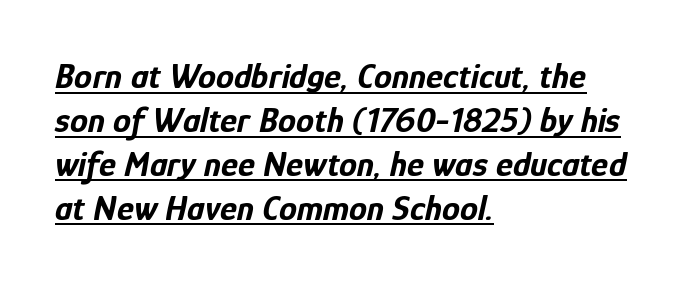
The image shows 36 px bold, condensed type, italic (leaning right); set left-aligned, line spacing 1.22x, normal letter spacing, underlined; low stroke contrast and a medium x-height.
